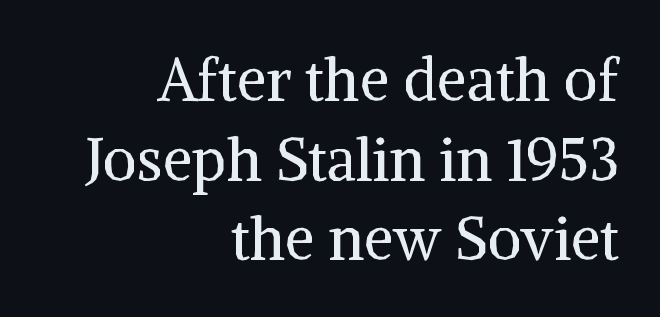
The image shows 59 px regular-weight serif type, upright; set right-aligned, normal line spacing (1.35x), normal letter spacing, not underlined; medium stroke contrast and a medium x-height.
